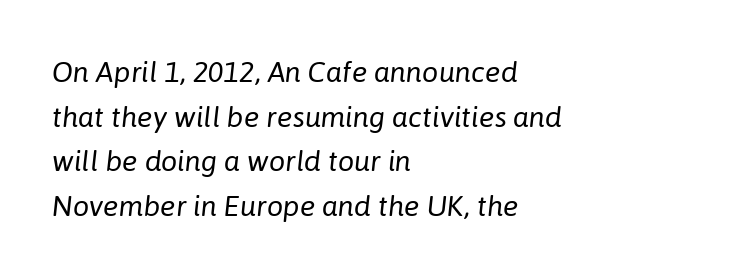
Is the type slanted? Yes — the strokes lean at a clear angle. Does the copy run flush right? No — it runs flush left. This sample has the flowing, uneven cadence of proportional lettering. Check the space under the baseline: it is left empty. The tracking reads as untouched default to a designer's eye.
